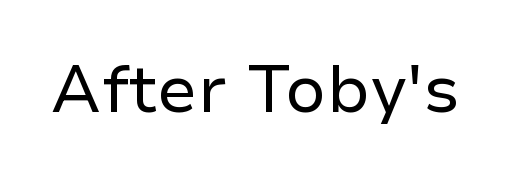
{"serif": "no", "italic": "no", "bold": "no", "weight": "regular", "width": "normal", "stroke_contrast": "low", "x_height": "medium", "monospaced": "no", "underline": "no", "letter_spacing": "normal", "letter_spacing_em": 0.0, "glyph_px": 66}
